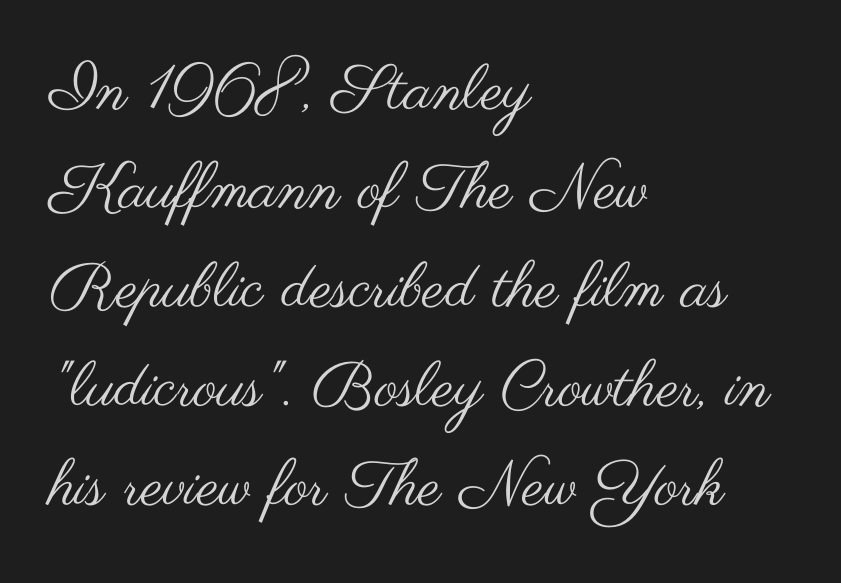
{"serif": "no", "bold": "no", "weight": "regular", "width": "wide", "stroke_contrast": "medium", "x_height": "small", "monospaced": "no", "underline": "no", "align": "left", "line_spacing": "normal", "line_spacing_ratio": 1.57, "letter_spacing": "normal", "letter_spacing_em": 0.0, "glyph_px": 63}
